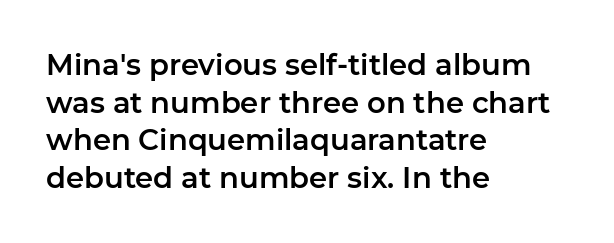
You could not count columns in this text — the font is proportionally spaced. The ragged edge is on the right, which tells us the setting is flush left. The typeface chosen for these lines omits serifs. Lines of text with bare space underneath.
